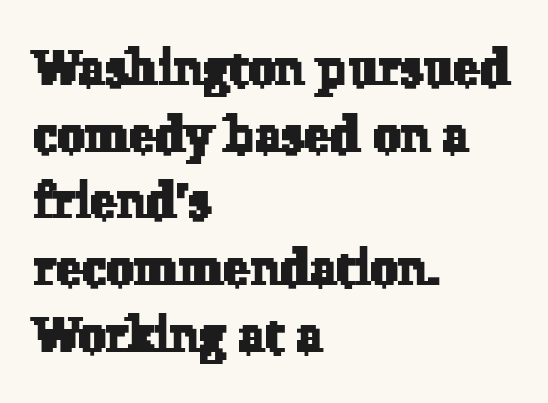
The image shows 49 px serif type; set left-aligned, normal line spacing (1.36x), normal letter spacing, not underlined; low stroke contrast and a medium x-height.
